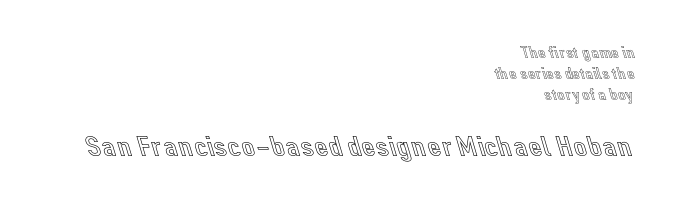
The space beneath each line is pristine and unruled. The passage shown has conventional tracking throughout. These lines sit exactly where default settings would place them. The later block is typeset at a bigger size than the earlier block.
